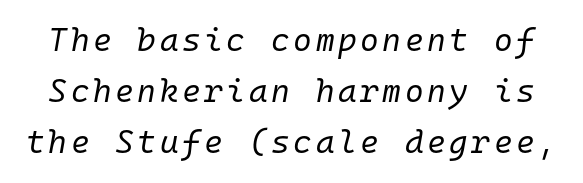
Q: Is the text bold? A: No.
Q: Is the text italic (slanted)? A: Yes, it leans right by about 10 degrees.
Q: Is the text underlined? A: No.
Q: Is the spacing between lines tight, normal or loose? A: Normal.
Q: Width (condensed, normal, or wide)? A: Normal.
Q: Stroke contrast? A: Low.
Q: x-height? A: Medium.
Q: Monospaced? A: Yes.
